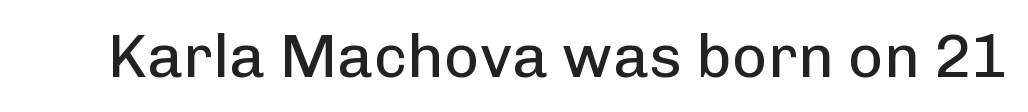
Q: Is the text bold? A: No.
Q: Is the text italic (slanted)? A: No, it is upright.
Q: Is the typeface a serif or a sans-serif typeface? A: Sans-serif.
Q: Is the text underlined? A: No.
Q: Is the spacing between letters normal or unusually wide? A: Normal.
Q: Width (condensed, normal, or wide)? A: Normal.
Q: Stroke contrast? A: Low.
Q: x-height? A: Medium.
Q: Monospaced? A: No.
